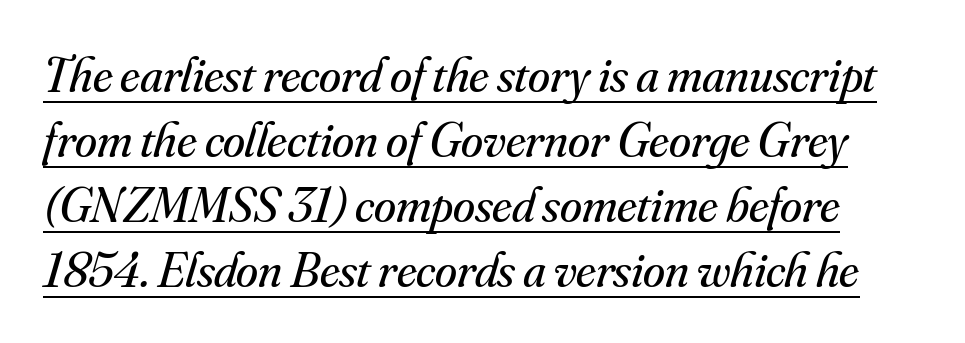
{"serif": "yes", "italic": "yes", "lean": "right", "slant_degrees": 16, "bold": "no", "weight": "regular", "width": "normal", "stroke_contrast": "medium", "x_height": "small", "monospaced": "no", "underline": "yes", "line_spacing": "normal", "line_spacing_ratio": 1.3, "letter_spacing": "normal", "letter_spacing_em": 0.0, "glyph_px": 50}
